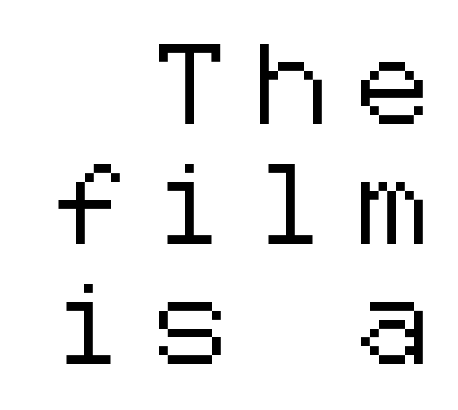
{"serif": "no", "italic": "no", "width": "normal", "stroke_contrast": "low", "x_height": "medium", "underline": "no", "align": "right", "line_spacing": "normal", "line_spacing_ratio": 1.52, "letter_spacing": "wide", "letter_spacing_em": 0.39, "glyph_px": 79}
